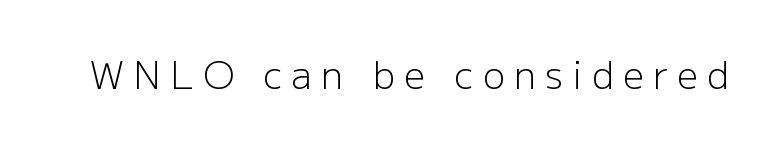
{"serif": "no", "italic": "no", "bold": "no", "weight": "light", "width": "normal", "stroke_contrast": "low", "x_height": "medium", "monospaced": "no", "underline": "no", "letter_spacing": "wide", "letter_spacing_em": 0.25, "glyph_px": 37}
